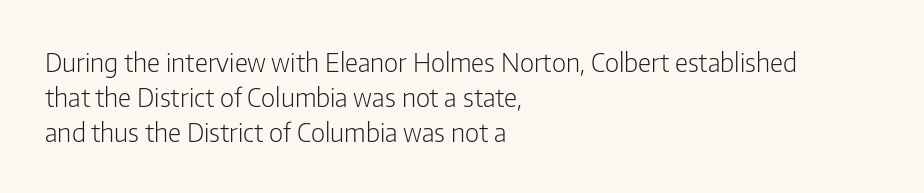
The image shows 26 px text type, upright; set left-aligned, normal line spacing (1.34x), normal letter spacing, not underlined.
